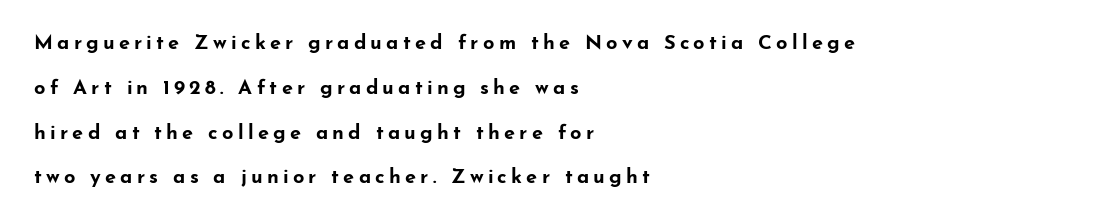
{"italic": "no", "bold": "yes", "underline": "no", "align": "left", "line_spacing": "loose", "line_spacing_ratio": 2.24, "letter_spacing": "wide", "letter_spacing_em": 0.21, "glyph_px": 20}
